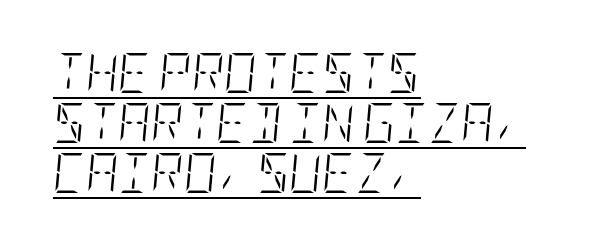
{"italic": "yes", "lean": "right", "slant_degrees": 5, "bold": "no", "weight": "light", "width": "condensed", "stroke_contrast": "low", "x_height": "large", "underline": "yes", "align": "left", "line_spacing": "normal", "line_spacing_ratio": 1.25, "letter_spacing": "normal", "letter_spacing_em": 0.0, "glyph_px": 40}
